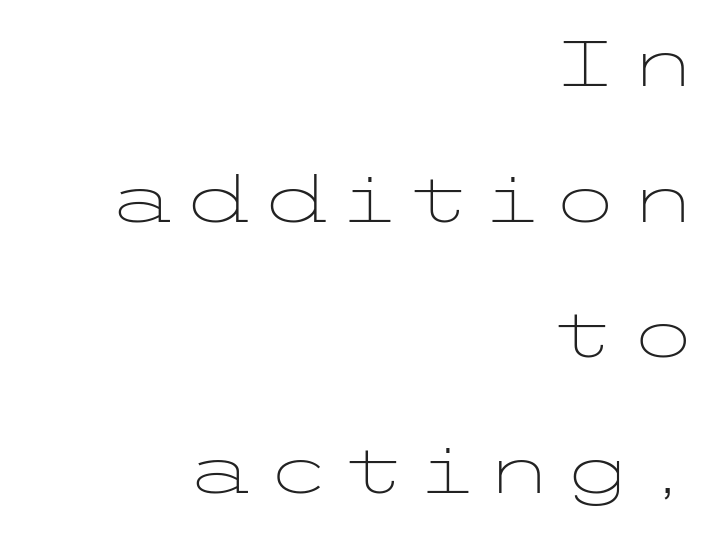
Horizontal alignment here is rightward, an uncommon choice for prose. Leading is clearly above the norm, producing a sparse column. No chunkiness to these letters — they're not bold. The strip under each line holds only bare page. Look at the bottom of the vertical strokes: they stop flat, with no serifs.
